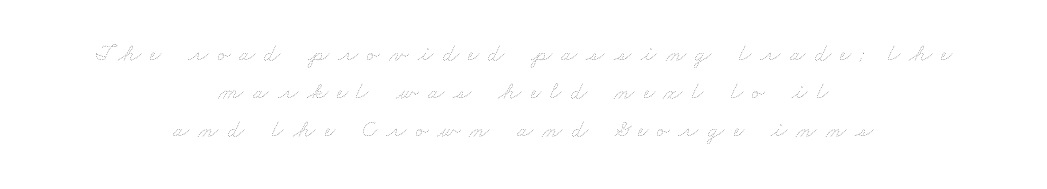
Q: Is the text bold? A: No.
Q: Is the text underlined? A: No.
Q: How is the paragraph aligned? A: Centered.
Q: Is the spacing between letters normal or unusually wide? A: Unusually wide.
Q: Is the spacing between lines tight, normal or loose? A: Normal.
